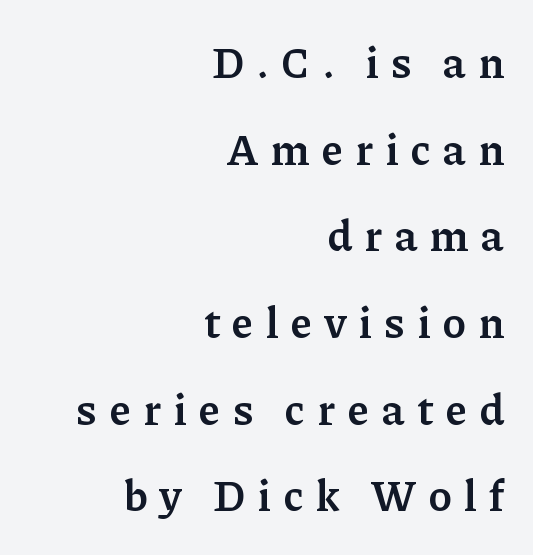
The image shows 44 px semibold serif type, upright; set right-aligned, loose line spacing (1.97x), unusually wide letter spacing (+0.29 em), not underlined; low stroke contrast and a medium x-height.
